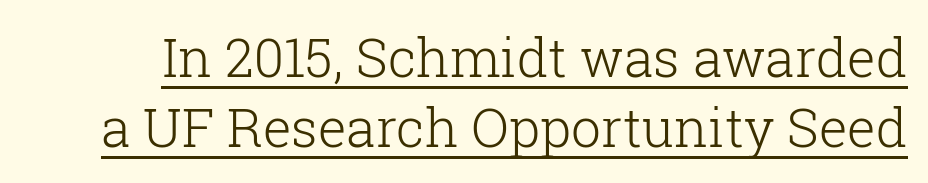
Q: Is the text bold? A: No.
Q: Is the text italic (slanted)? A: No, it is upright.
Q: Is the typeface a serif or a sans-serif typeface? A: Serif.
Q: Is the text underlined? A: Yes.
Q: Is the spacing between letters normal or unusually wide? A: Normal.
Q: Is the spacing between lines tight, normal or loose? A: Normal.
Q: Width (condensed, normal, or wide)? A: Normal.
Q: Stroke contrast? A: Low.
Q: x-height? A: Medium.
Q: Monospaced? A: No.
